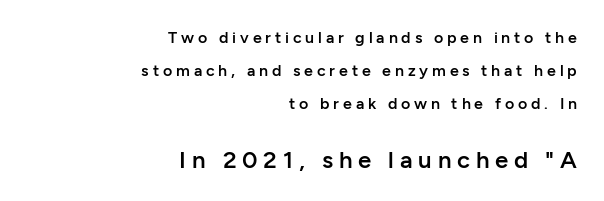
A roman cut, with each character standing at attention. The later block is typeset at a bigger size than the earlier block. Honestly, the rows look like they've been pulled way apart. The passage shown has open, widely tracked lettering throughout. Slightly chunky letters — semibold, I'd say, not full bold.
